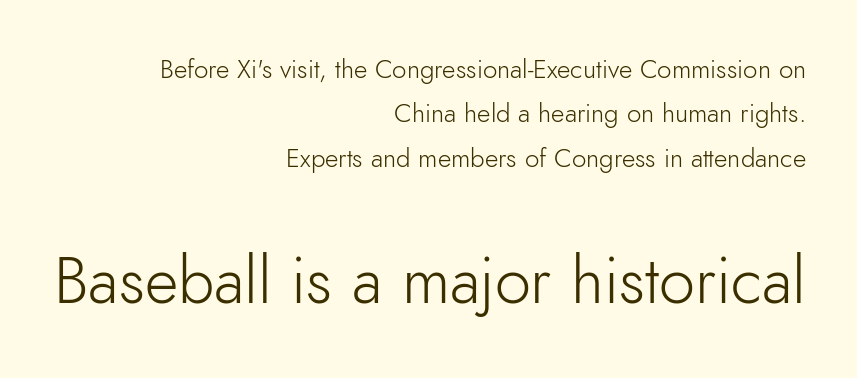
Q: Is the text bold? A: No.
Q: Is the text italic (slanted)? A: No, it is upright.
Q: Is the typeface a serif or a sans-serif typeface? A: Sans-serif.
Q: Is the text underlined? A: No.
Q: How is the paragraph aligned? A: Right-aligned.
Q: Is the spacing between letters normal or unusually wide? A: Normal.
Q: Which block of text is set in a larger size, the first (top) or the second (bottom)? A: The second (bottom) one.
Q: Width (condensed, normal, or wide)? A: Normal.
Q: Stroke contrast? A: Low.
Q: x-height? A: Small.
Q: Monospaced? A: No.
